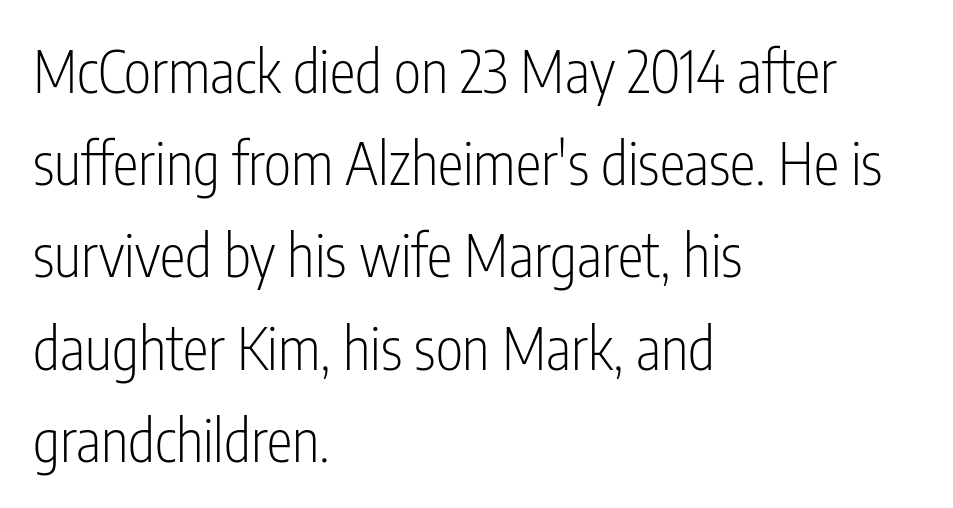
Serifs: no, the terminals of the letterforms are clean. Is this a fixed-width face? No — the glyphs have proportional, varying widths. This reads as an unemphasized weight, regular at the heaviest. The typesetter chose a ragged-right arrangement here. Upright lettering throughout.
